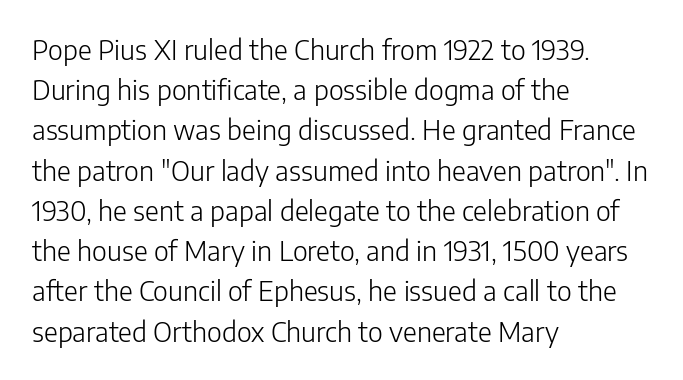
The image shows 27 px text type, upright; set left-aligned, normal line spacing (1.49x), normal letter spacing, not underlined.
